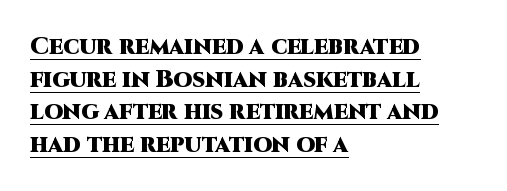
The image shows 24 px bold type, upright; set left-aligned, normal line spacing (1.36x), normal letter spacing, underlined.
